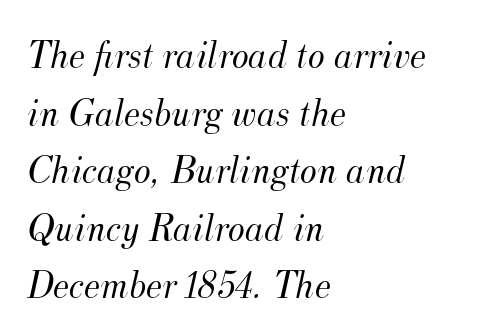
Q: Is the text bold? A: No.
Q: Is the text italic (slanted)? A: Yes, it leans right by about 12 degrees.
Q: Is the typeface a serif or a sans-serif typeface? A: Serif.
Q: Is the text underlined? A: No.
Q: How is the paragraph aligned? A: Left-aligned.
Q: Is the spacing between letters normal or unusually wide? A: Normal.
Q: Is the spacing between lines tight, normal or loose? A: Normal.
Q: Width (condensed, normal, or wide)? A: Normal.
Q: Stroke contrast? A: Medium.
Q: x-height? A: Small.
Q: Monospaced? A: No.
